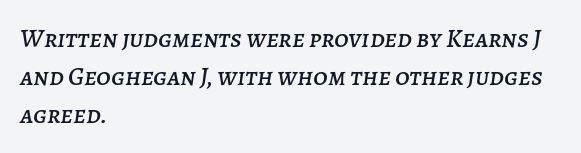
{"italic": "yes", "lean": "right", "slant_degrees": 7, "underline": "no", "align": "left", "line_spacing": "normal", "line_spacing_ratio": 1.47, "letter_spacing": "normal", "letter_spacing_em": 0.0, "glyph_px": 26}
